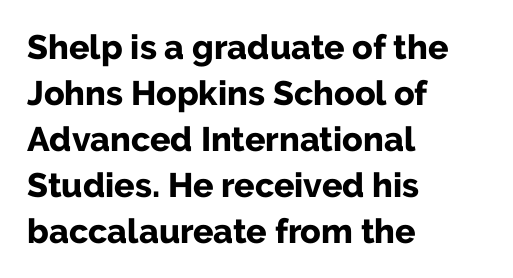
The font family rendered here belongs to the sans-serif group. Rendered with straight, roman letterforms. The face used here is proportionally spaced, like ordinary book or web type. If you measured baseline to baseline, you'd find a middling distance. Underline: absent. Every letter is thick-stroked: bold, no question.
